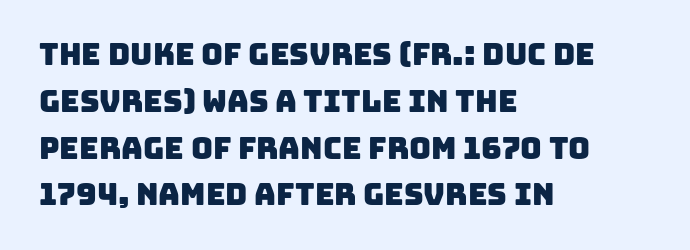
{"serif": "no", "width": "normal", "stroke_contrast": "low", "x_height": "large", "monospaced": "no", "underline": "no", "align": "left", "line_spacing": "normal", "line_spacing_ratio": 1.56, "letter_spacing": "normal", "letter_spacing_em": 0.0, "glyph_px": 30}
